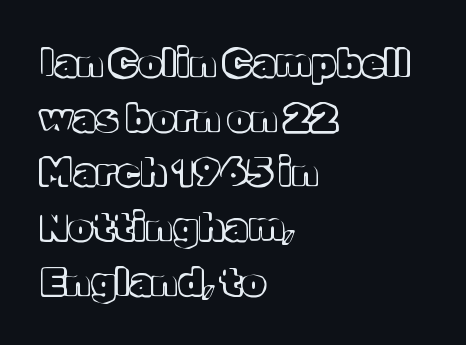
{"italic": "no", "width": "normal", "x_height": "medium", "monospaced": "no", "underline": "no", "align": "left", "line_spacing": "normal", "line_spacing_ratio": 1.44, "letter_spacing": "normal", "letter_spacing_em": 0.0, "glyph_px": 38}
